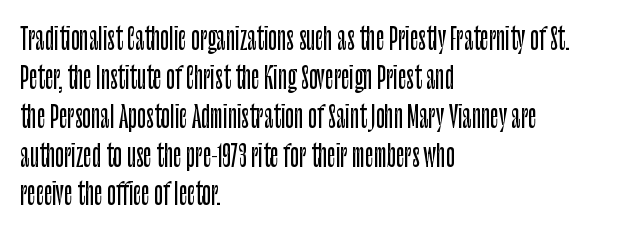
Q: Is the text italic (slanted)? A: No, it is upright.
Q: Is the typeface a serif or a sans-serif typeface? A: Sans-serif.
Q: Is the text underlined? A: No.
Q: How is the paragraph aligned? A: Left-aligned.
Q: Is the spacing between letters normal or unusually wide? A: Normal.
Q: Is the spacing between lines tight, normal or loose? A: Normal.
Q: Width (condensed, normal, or wide)? A: Condensed.
Q: Stroke contrast? A: Low.
Q: x-height? A: Large.
Q: Monospaced? A: No.
